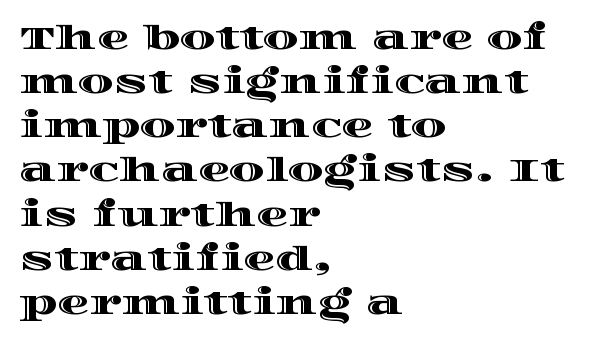
Just letters on the line, the space beneath them empty. The axis of the letterforms is exactly vertical. Varying glyph widths throughout — classic text-font behaviour. Line starts are locked; line ends wander. The type is set solid horizontally, with unmodified tracking.
